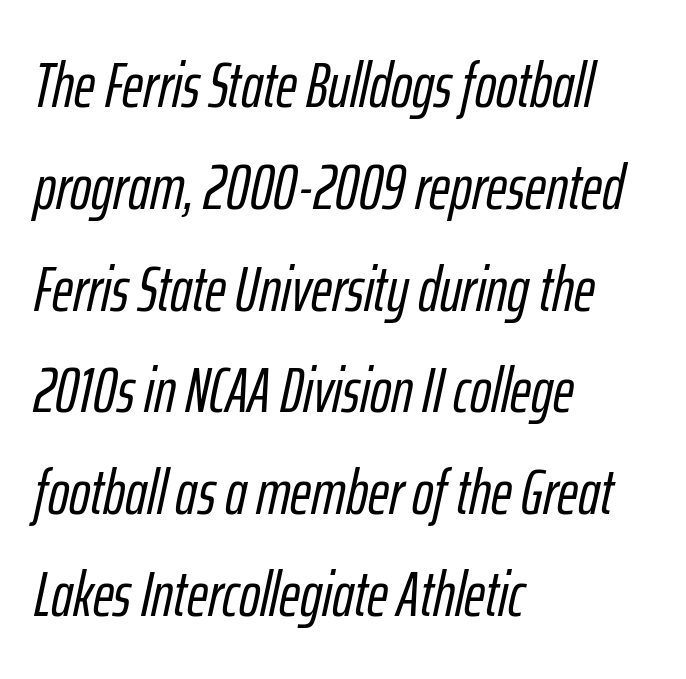
{"italic": "yes", "lean": "right", "slant_degrees": 12, "width": "condensed", "stroke_contrast": "low", "x_height": "medium", "monospaced": "no", "underline": "no", "align": "left", "line_spacing": "normal", "line_spacing_ratio": 1.59, "letter_spacing": "normal", "letter_spacing_em": 0.0, "glyph_px": 64}
